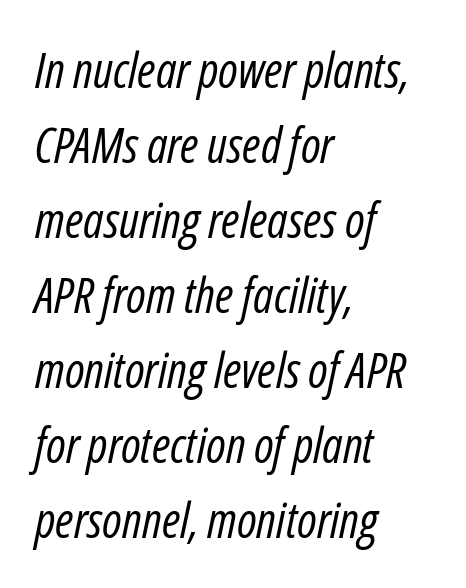
{"italic": "yes", "lean": "right", "slant_degrees": 12, "bold": "no", "weight": "regular", "width": "condensed", "stroke_contrast": "low", "x_height": "medium", "monospaced": "no", "underline": "no", "align": "left", "line_spacing": "normal", "line_spacing_ratio": 1.53, "letter_spacing": "normal", "letter_spacing_em": 0.0, "glyph_px": 49}
